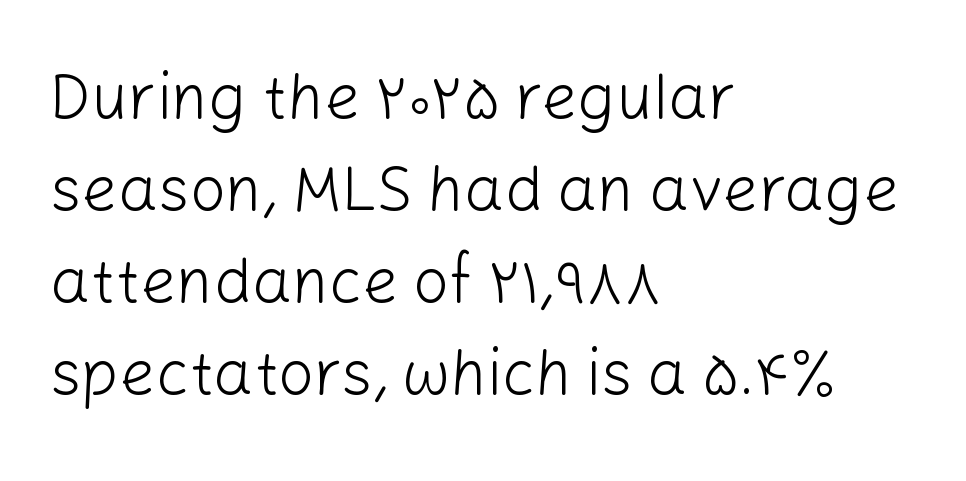
{"serif": "no", "italic": "no", "bold": "no", "weight": "light", "width": "normal", "stroke_contrast": "low", "x_height": "medium", "monospaced": "no", "underline": "no", "align": "left", "line_spacing": "normal", "line_spacing_ratio": 1.46, "letter_spacing": "normal", "letter_spacing_em": 0.0, "glyph_px": 63}
